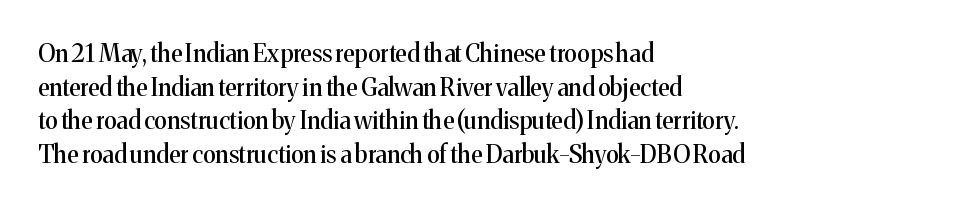
The image shows 24 px text type, upright; set left-aligned, normal line spacing (1.4x), normal letter spacing, not underlined.
